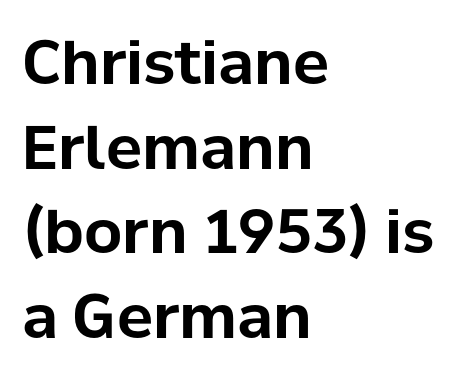
{"serif": "no", "italic": "no", "bold": "yes", "weight": "bold", "width": "normal", "stroke_contrast": "low", "x_height": "medium", "monospaced": "no", "underline": "no", "align": "left", "line_spacing": "normal", "line_spacing_ratio": 1.41, "letter_spacing": "normal", "letter_spacing_em": 0.0, "glyph_px": 60}
